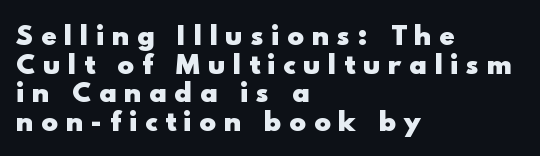
The image shows 25 px bold type, upright; set left-aligned, tight line spacing (1.15x), unusually wide letter spacing (+0.33 em), not underlined.
